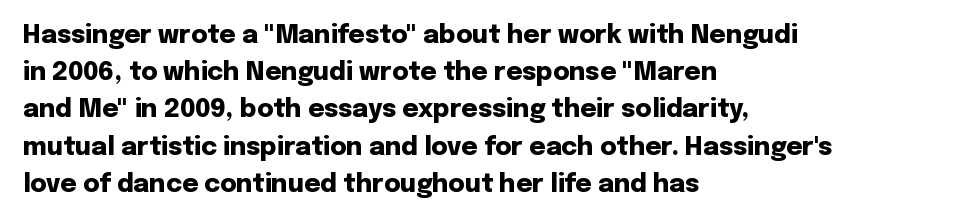
Q: Is the text bold? A: Yes.
Q: Is the text italic (slanted)? A: No, it is upright.
Q: Is the text underlined? A: No.
Q: How is the paragraph aligned? A: Left-aligned.
Q: Is the spacing between letters normal or unusually wide? A: Normal.
Q: Is the spacing between lines tight, normal or loose? A: Normal.
